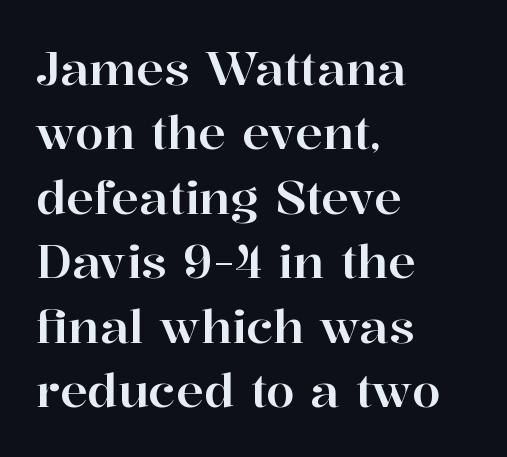
Q: Is the text italic (slanted)? A: No, it is upright.
Q: Is the typeface a serif or a sans-serif typeface? A: Serif.
Q: Is the text underlined? A: No.
Q: How is the paragraph aligned? A: Left-aligned.
Q: Is the spacing between letters normal or unusually wide? A: Normal.
Q: Is the spacing between lines tight, normal or loose? A: Normal.
Q: Width (condensed, normal, or wide)? A: Normal.
Q: Stroke contrast? A: High.
Q: x-height? A: Medium.
Q: Monospaced? A: No.
